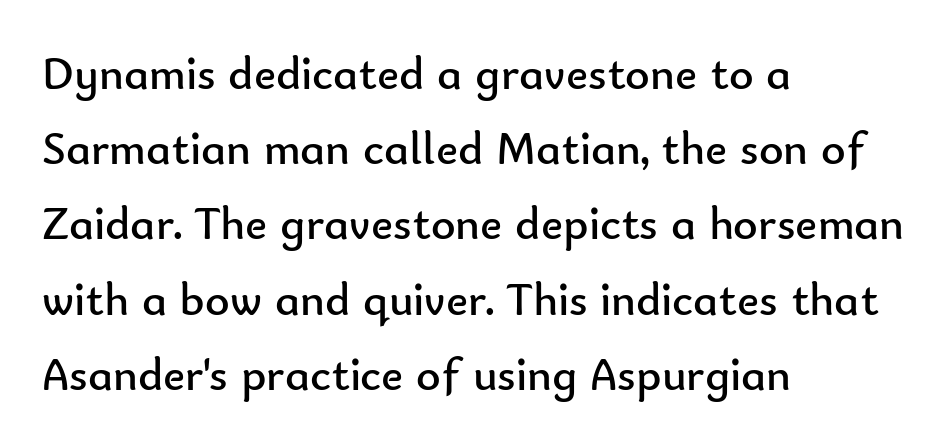
Q: Is the text bold? A: No.
Q: Is the text italic (slanted)? A: No, it is upright.
Q: Is the typeface a serif or a sans-serif typeface? A: Sans-serif.
Q: Is the text underlined? A: No.
Q: How is the paragraph aligned? A: Left-aligned.
Q: Is the spacing between letters normal or unusually wide? A: Normal.
Q: Is the spacing between lines tight, normal or loose? A: Normal.
Q: Width (condensed, normal, or wide)? A: Normal.
Q: Stroke contrast? A: Low.
Q: x-height? A: Small.
Q: Monospaced? A: No.
